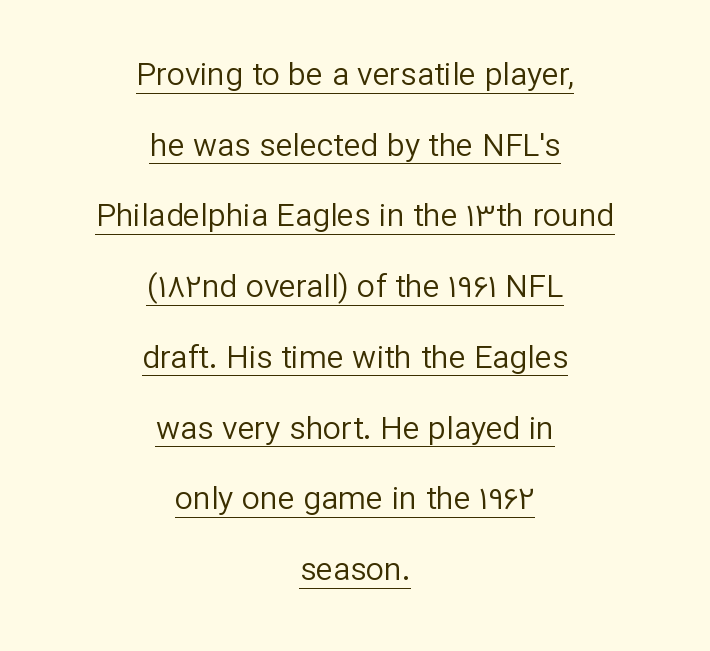
Q: Is the text bold? A: No.
Q: Is the text italic (slanted)? A: No, it is upright.
Q: Is the typeface a serif or a sans-serif typeface? A: Sans-serif.
Q: Is the text underlined? A: Yes.
Q: How is the paragraph aligned? A: Centered.
Q: Is the spacing between letters normal or unusually wide? A: Normal.
Q: Is the spacing between lines tight, normal or loose? A: Loose.
Q: Width (condensed, normal, or wide)? A: Normal.
Q: Stroke contrast? A: Low.
Q: x-height? A: Medium.
Q: Monospaced? A: No.
